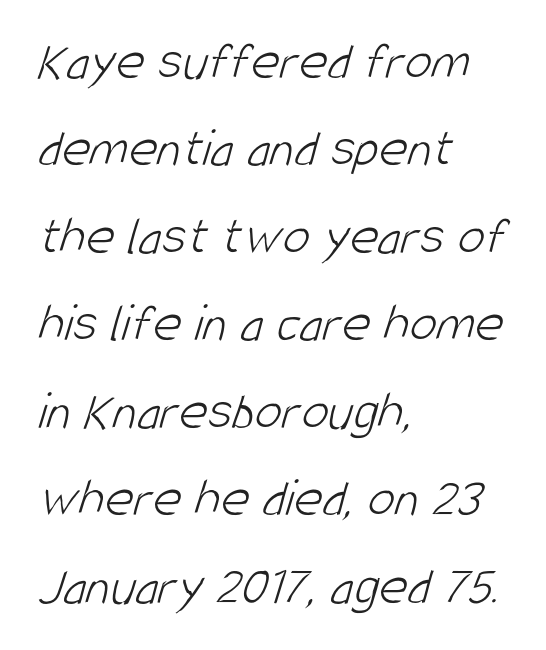
Q: Is the text bold? A: No.
Q: Is the typeface a serif or a sans-serif typeface? A: Sans-serif.
Q: Is the text underlined? A: No.
Q: How is the paragraph aligned? A: Left-aligned.
Q: Is the spacing between letters normal or unusually wide? A: Normal.
Q: Is the spacing between lines tight, normal or loose? A: Normal.
Q: Width (condensed, normal, or wide)? A: Condensed.
Q: Stroke contrast? A: Low.
Q: x-height? A: Large.
Q: Monospaced? A: No.
